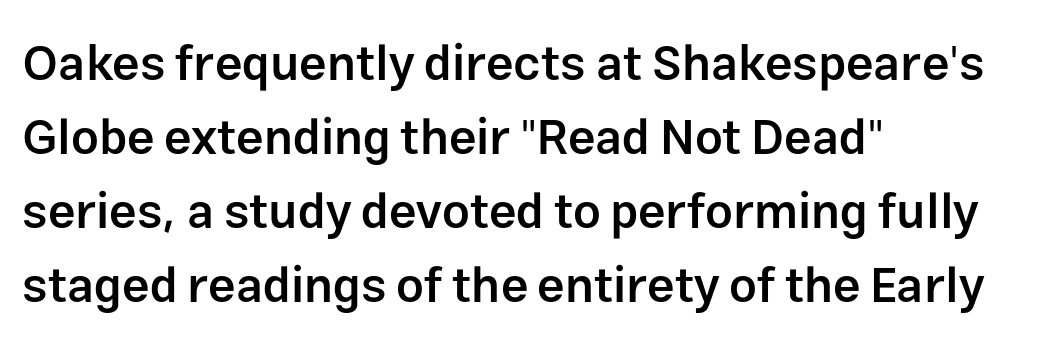
Q: Is the text bold? A: Semi-bold.
Q: Is the text italic (slanted)? A: No, it is upright.
Q: Is the typeface a serif or a sans-serif typeface? A: Sans-serif.
Q: Is the text underlined? A: No.
Q: How is the paragraph aligned? A: Left-aligned.
Q: Is the spacing between letters normal or unusually wide? A: Normal.
Q: Is the spacing between lines tight, normal or loose? A: Normal.
Q: Width (condensed, normal, or wide)? A: Normal.
Q: Stroke contrast? A: Low.
Q: x-height? A: Medium.
Q: Monospaced? A: No.
